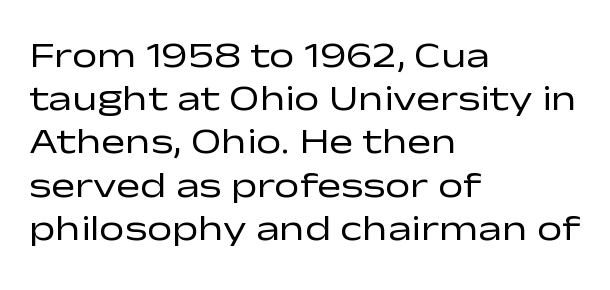
The image shows 36 px regular-weight, wide sans-serif type, upright; set left-aligned, line spacing 1.2x, normal letter spacing, not underlined; low stroke contrast and a medium x-height.
